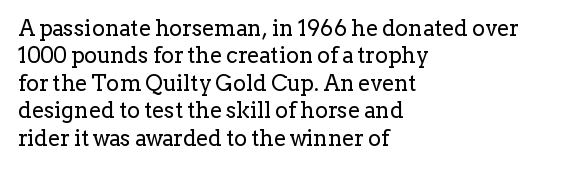
{"italic": "no", "bold": "no", "underline": "no", "align": "left", "line_spacing": "normal", "line_spacing_ratio": 1.25, "letter_spacing": "normal", "letter_spacing_em": 0.0, "glyph_px": 22}
